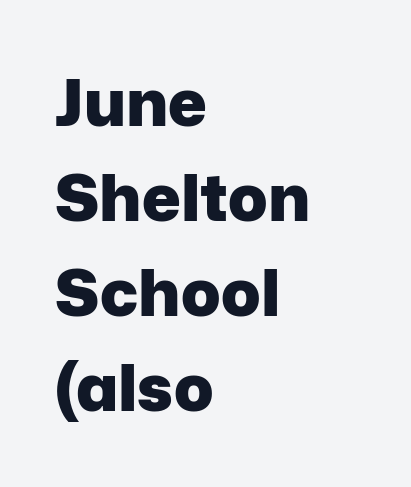
Observe the absence of serifs on each vertical stroke in this sample. Nobody drew a line under any word here. A typesetter would call this leading conventional body-copy spacing. The setting favours the left margin, as ordinary paragraphs usually do. Caption: standard tracking, unaltered.
